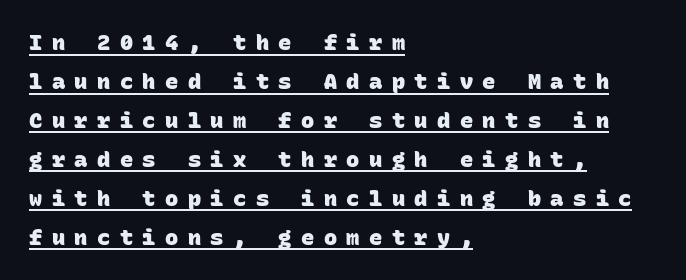
The image shows 22 px bold type; set left-aligned, line spacing 1.77x, unusually wide letter spacing (+0.43 em), underlined.
